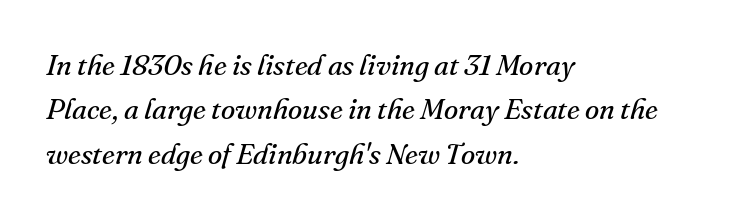
Q: Is the text bold? A: No.
Q: Is the text italic (slanted)? A: Yes, it leans right by about 16 degrees.
Q: Is the typeface a serif or a sans-serif typeface? A: Serif.
Q: Is the text underlined? A: No.
Q: How is the paragraph aligned? A: Left-aligned.
Q: Is the spacing between letters normal or unusually wide? A: Normal.
Q: Is the spacing between lines tight, normal or loose? A: Normal.
Q: Width (condensed, normal, or wide)? A: Normal.
Q: Stroke contrast? A: Medium.
Q: x-height? A: Small.
Q: Monospaced? A: No.
